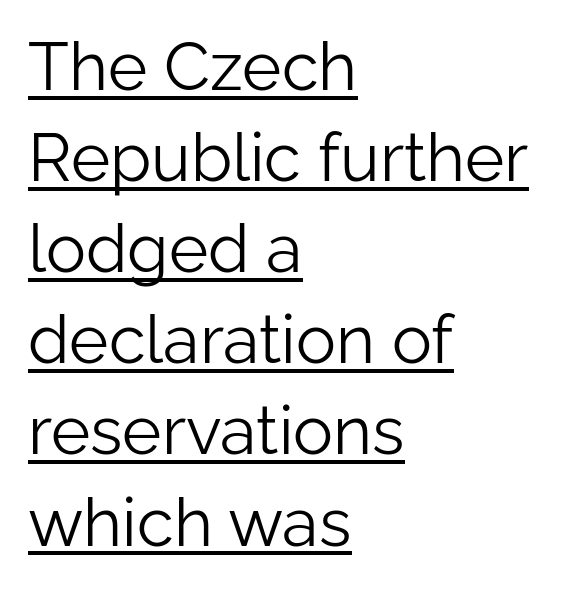
The image shows 67 px light sans-serif type, upright; set left-aligned, normal line spacing (1.36x), normal letter spacing, underlined; low stroke contrast and a medium x-height.
